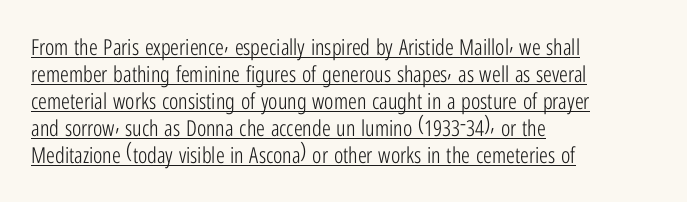
The image shows 22 px text type, upright; set left-aligned, line spacing 1.23x, normal letter spacing, underlined.
